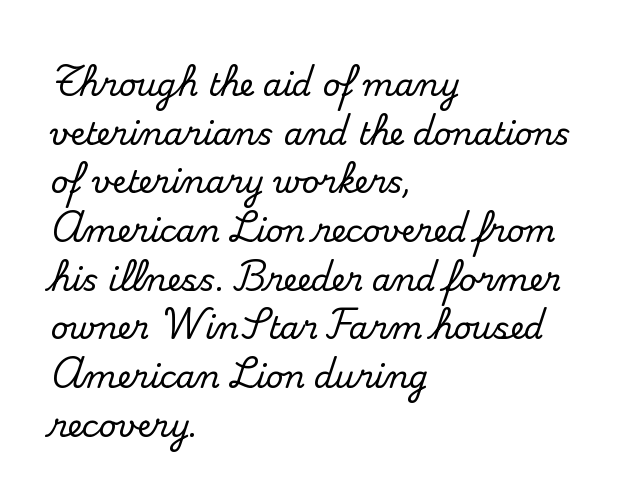
{"width": "normal", "stroke_contrast": "medium", "x_height": "small", "monospaced": "no", "underline": "no", "align": "left", "line_spacing": "normal", "line_spacing_ratio": 1.57, "letter_spacing": "normal", "letter_spacing_em": 0.0, "glyph_px": 31}
